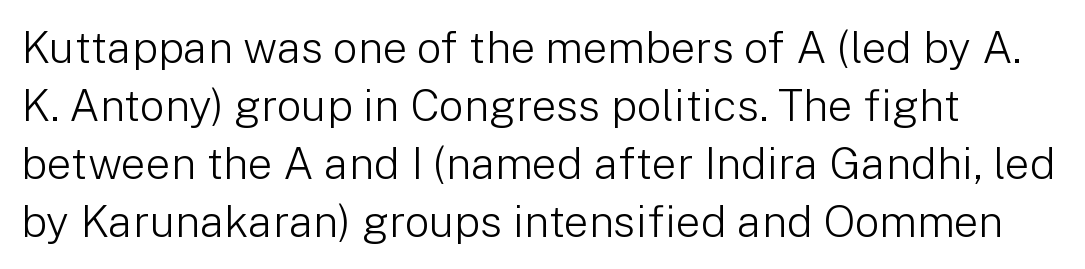
The image shows 44 px light sans-serif type, upright; set normal line spacing (1.32x), normal letter spacing, not underlined; low stroke contrast and a medium x-height.
